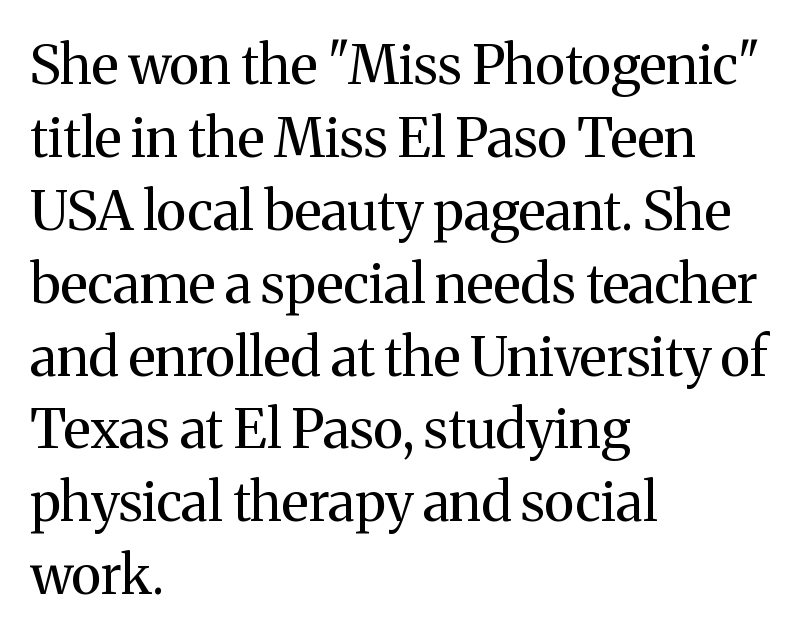
The typesetting does not lean heavy: it is not bold. The face used here is proportionally spaced, like ordinary book or web type. Every character sits straight up, as roman type does. Default kerning and tracking; the words read as compact shapes. Rows of type keep a routine distance in the vertical direction.
